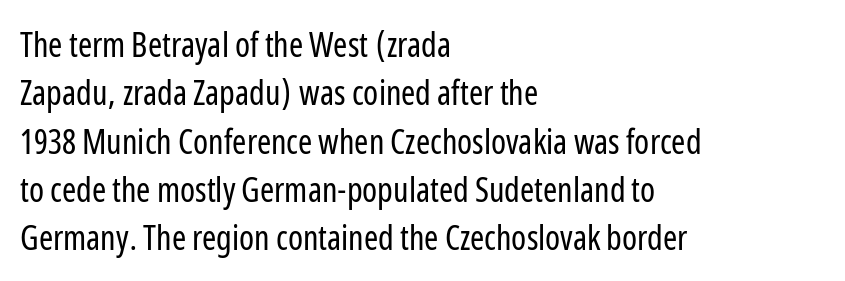
If you drew a line through each stem, it would be perfectly vertical. Leftover space on each line is placed entirely after the last word. Normally led — the rows are evenly, conventionally spaced. Clear beneath every line of the passage. The type is set solid horizontally, with unmodified tracking.
